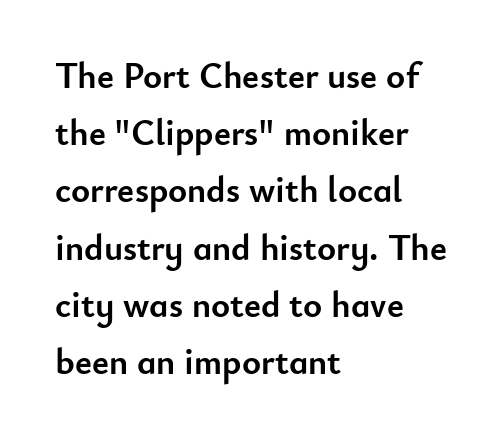
Notice how descenders clear the ascenders below comfortably — that's standard leading. Do the letters lean? They stand straight. No word sits above an underline. Strong, thick strokes mark this as bold type. Grotesque or geometric, the face here clearly has no serifs.
